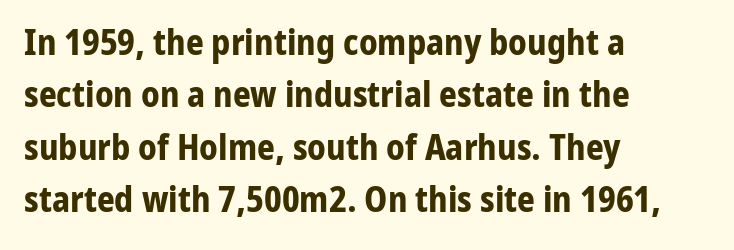
The image shows 35 px bold sans-serif type, upright; set left-aligned, normal line spacing (1.5x), normal letter spacing, not underlined; low stroke contrast and a medium x-height.
